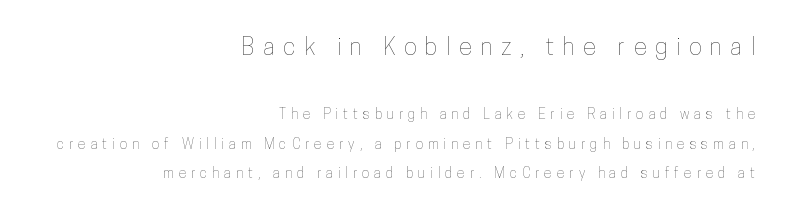
The image shows 24 px text type, upright; set right-aligned, loose line spacing (2.14x), unusually wide letter spacing (+0.36 em), not underlined; the first (top) block is 1.71x larger.
